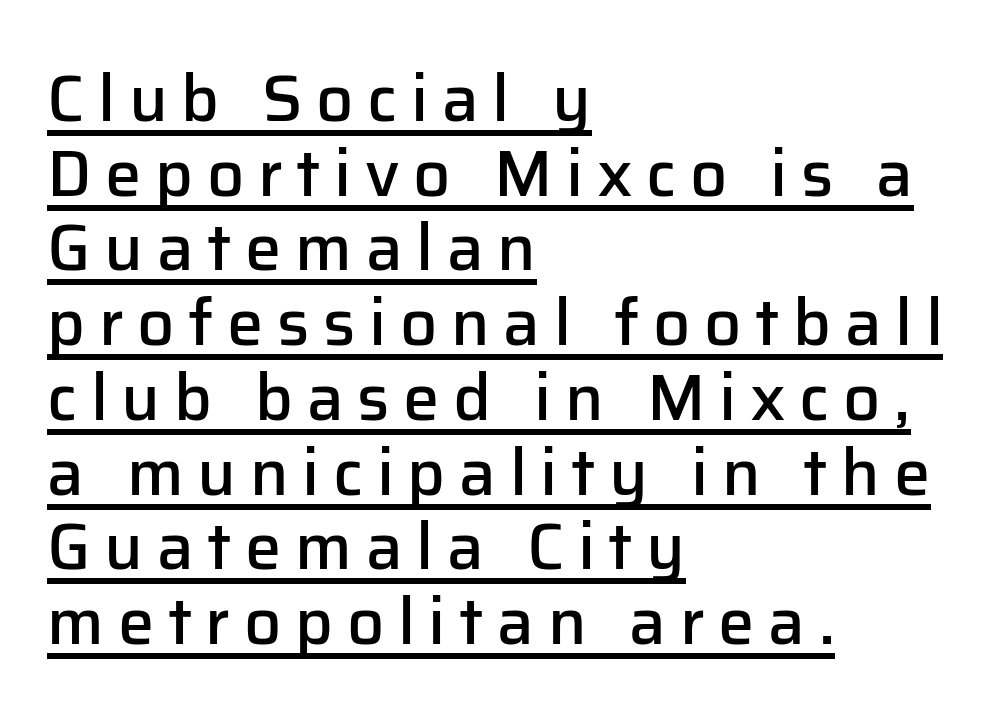
The image shows 65 px semibold sans-serif type, upright; set left-aligned, tight line spacing (1.15x), unusually wide letter spacing (+0.21 em), underlined; low stroke contrast and a medium x-height.
